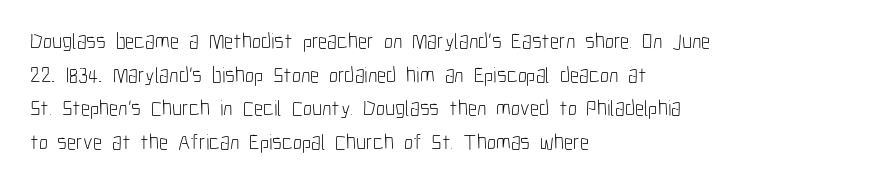
{"italic": "no", "bold": "no", "underline": "no", "align": "left", "line_spacing": "normal", "line_spacing_ratio": 1.53, "letter_spacing": "normal", "letter_spacing_em": 0.0, "glyph_px": 22}
